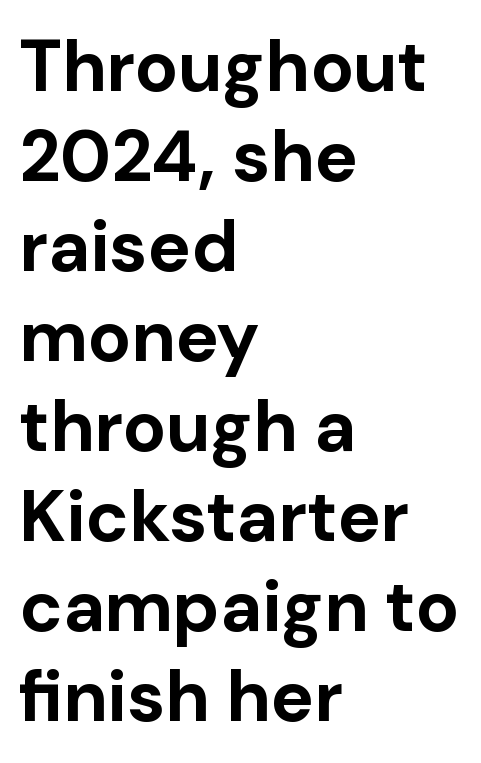
{"serif": "no", "italic": "no", "bold": "yes", "weight": "bold", "width": "normal", "stroke_contrast": "low", "x_height": "medium", "monospaced": "no", "underline": "no", "align": "left", "line_spacing": "normal", "line_spacing_ratio": 1.25, "letter_spacing": "normal", "letter_spacing_em": 0.0, "glyph_px": 72}
